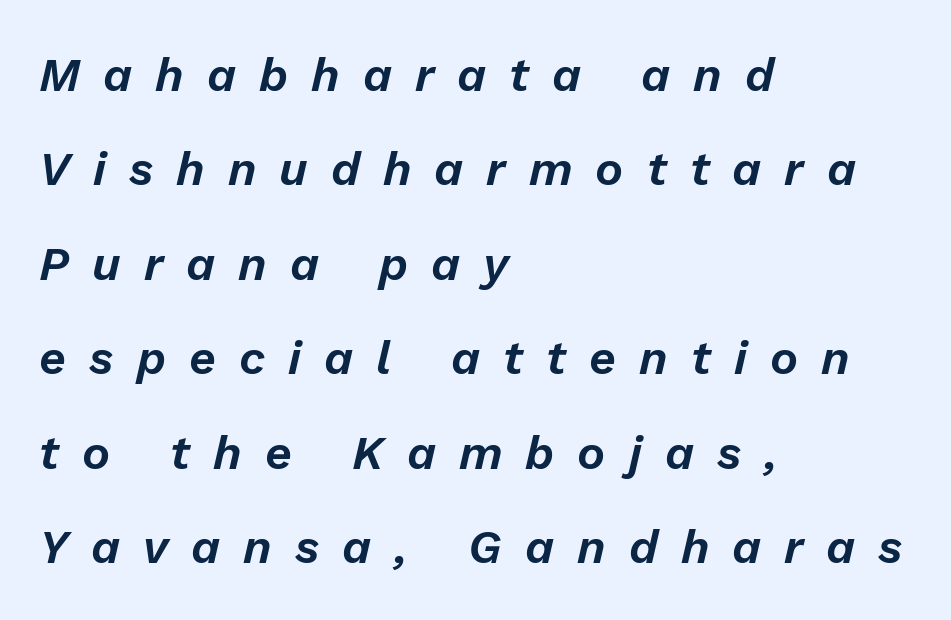
Q: Is the text italic (slanted)? A: Yes, it leans right by about 13 degrees.
Q: Is the text underlined? A: No.
Q: How is the paragraph aligned? A: Left-aligned.
Q: Is the spacing between letters normal or unusually wide? A: Unusually wide.
Q: Is the spacing between lines tight, normal or loose? A: Loose.
Q: Width (condensed, normal, or wide)? A: Normal.
Q: Stroke contrast? A: Low.
Q: x-height? A: Medium.
Q: Monospaced? A: No.
